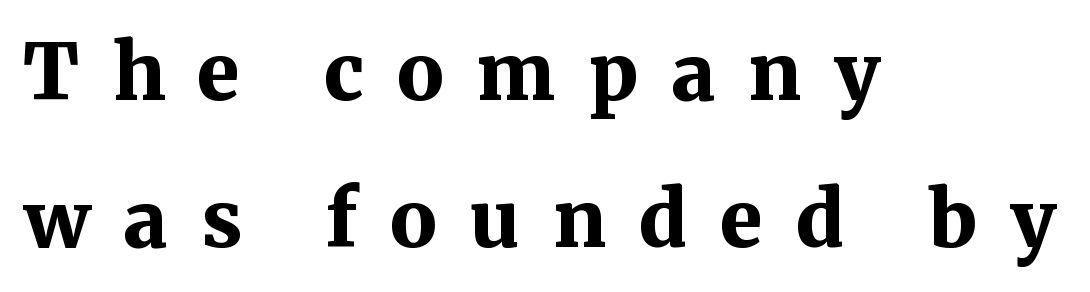
{"serif": "yes", "italic": "no", "bold": "yes", "weight": "bold", "width": "normal", "stroke_contrast": "medium", "x_height": "medium", "monospaced": "no", "underline": "no", "align": "left", "line_spacing_ratio": 1.88, "letter_spacing": "wide", "letter_spacing_em": 0.42, "glyph_px": 78}
